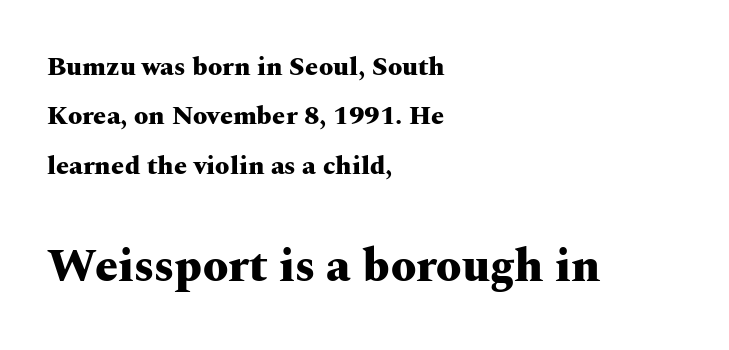
The image shows 46 px heavy, wide serif type, upright; set left-aligned, loose line spacing (1.9x), normal letter spacing, not underlined; the second (bottom) block is 1.77x larger; medium stroke contrast and a medium x-height.
